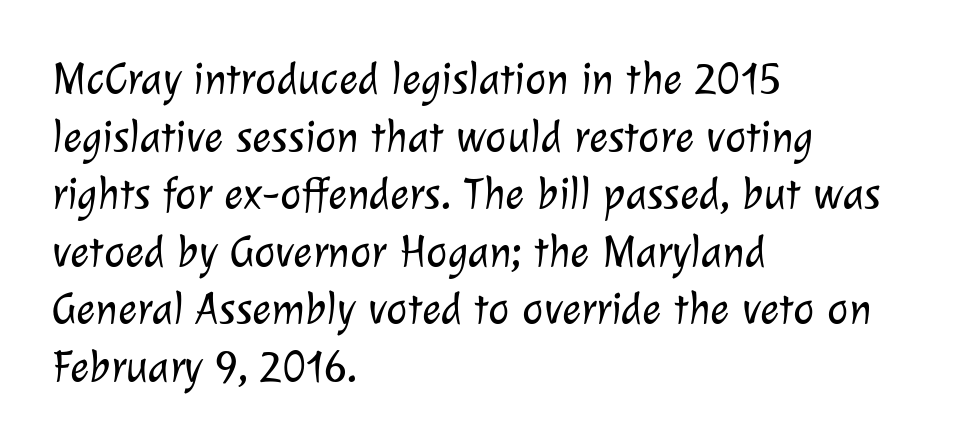
Q: Is the text bold? A: No.
Q: Is the typeface a serif or a sans-serif typeface? A: Sans-serif.
Q: Is the text underlined? A: No.
Q: How is the paragraph aligned? A: Left-aligned.
Q: Is the spacing between letters normal or unusually wide? A: Normal.
Q: Is the spacing between lines tight, normal or loose? A: Normal.
Q: Width (condensed, normal, or wide)? A: Normal.
Q: Stroke contrast? A: Low.
Q: x-height? A: Medium.
Q: Monospaced? A: No.
